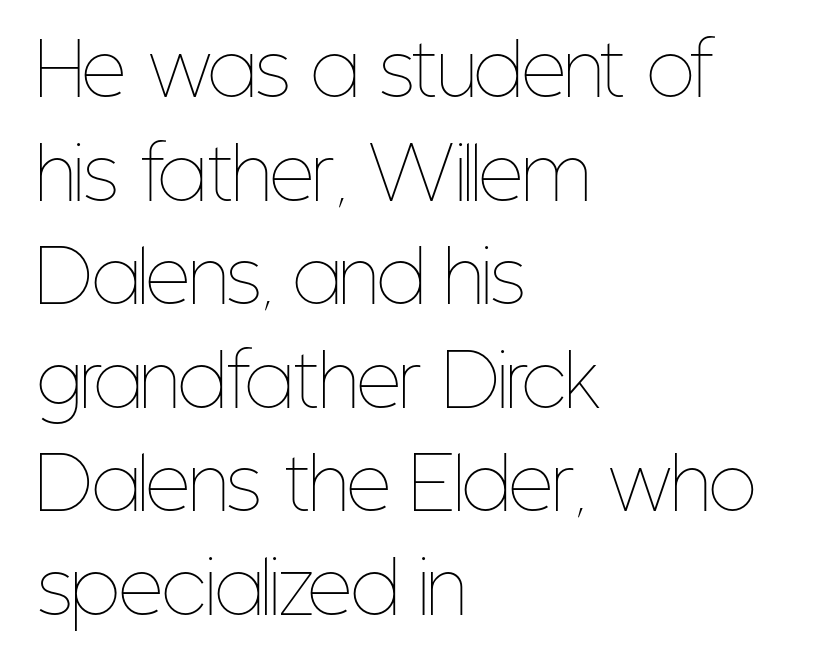
Posture: straight, roman, zero tilt. Proportional: the letters do not fall into vertical columns. You could call the tracking neutral — neither tight nor loose. Summary of weight: not heavy and not bold. Bare-footed words on every line. These lines sit exactly where default settings would place them.
